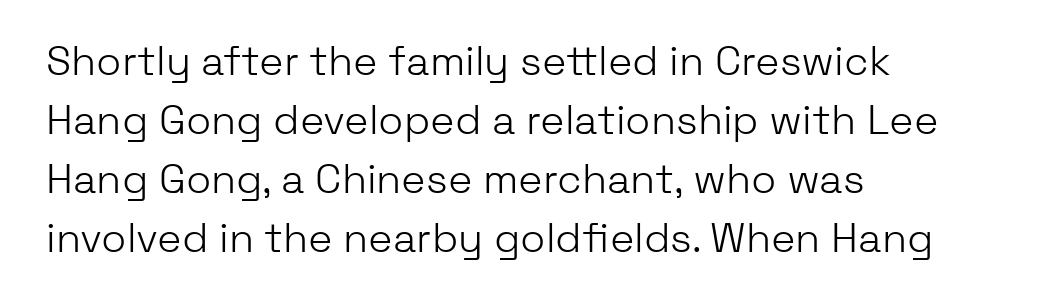
The image shows 41 px light sans-serif type, upright; set left-aligned, normal line spacing (1.44x), normal letter spacing, not underlined; low stroke contrast and a medium x-height.
